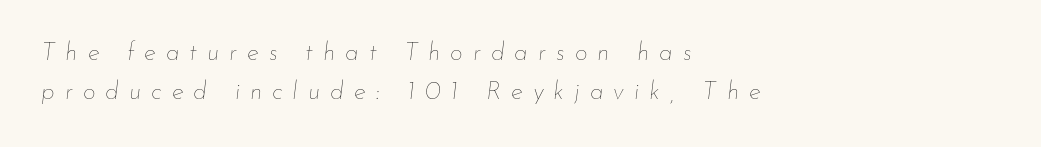
Q: Is the text bold? A: No.
Q: Is the text italic (slanted)? A: Yes, it leans right by about 7 degrees.
Q: Is the text underlined? A: No.
Q: How is the paragraph aligned? A: Left-aligned.
Q: Is the spacing between letters normal or unusually wide? A: Unusually wide.
Q: Is the spacing between lines tight, normal or loose? A: Normal.
